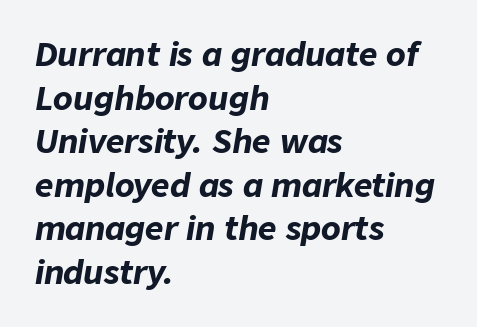
The rendering uses a bold face; every stroke is thick and dark. Left-aligned paragraph, ragged on the right. In terms of posture, this sample is oblique. Honestly, there is no underline to notice here at all.
